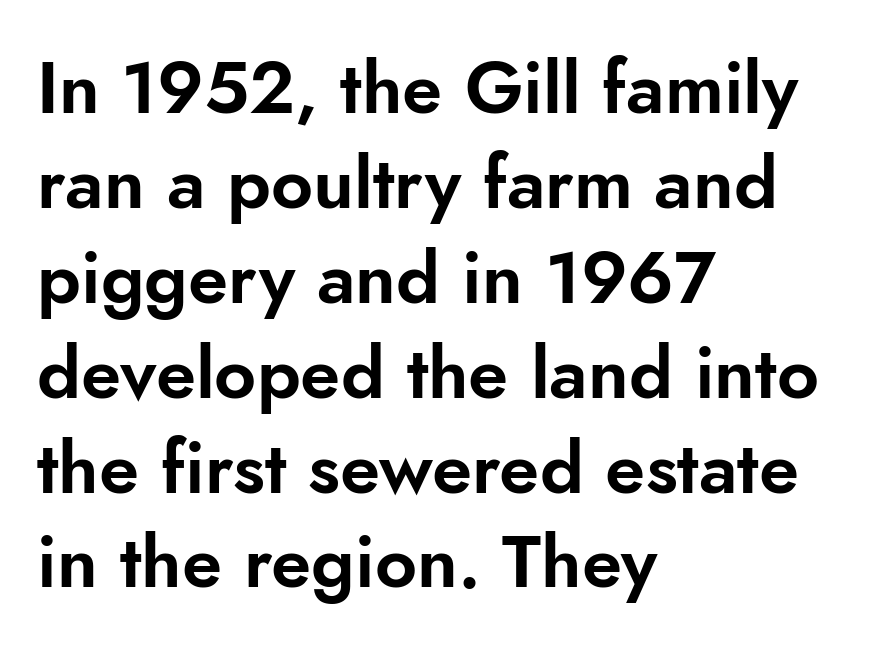
{"serif": "no", "italic": "no", "width": "normal", "stroke_contrast": "low", "x_height": "small", "monospaced": "no", "underline": "no", "align": "left", "line_spacing": "normal", "line_spacing_ratio": 1.3, "letter_spacing": "normal", "letter_spacing_em": 0.0, "glyph_px": 73}
